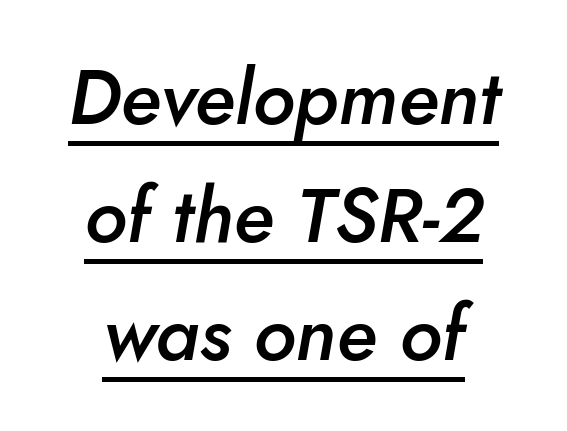
Q: Is the text bold? A: Semi-bold.
Q: Is the text italic (slanted)? A: Yes, it leans right by about 10 degrees.
Q: Is the text underlined? A: Yes.
Q: How is the paragraph aligned? A: Centered.
Q: Is the spacing between letters normal or unusually wide? A: Normal.
Q: Is the spacing between lines tight, normal or loose? A: Normal.
Q: Width (condensed, normal, or wide)? A: Normal.
Q: Stroke contrast? A: Low.
Q: x-height? A: Small.
Q: Monospaced? A: No.
